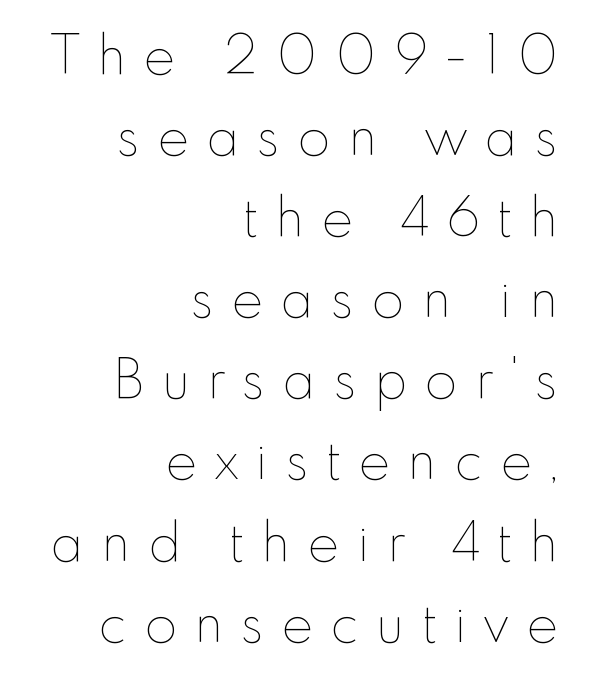
Q: Is the text bold? A: No.
Q: Is the text italic (slanted)? A: No, it is upright.
Q: Is the text underlined? A: No.
Q: How is the paragraph aligned? A: Right-aligned.
Q: Is the spacing between letters normal or unusually wide? A: Unusually wide.
Q: Is the spacing between lines tight, normal or loose? A: Normal.
Q: Width (condensed, normal, or wide)? A: Normal.
Q: Stroke contrast? A: Low.
Q: x-height? A: Small.
Q: Monospaced? A: No.
